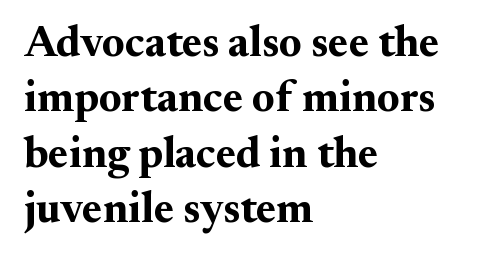
What stands out about the letter spacing? Nothing — it is the standard amount. Decoration check: the copy has no underline. Italic? Not at all — the glyphs are vertical. Short and long lines alike share a common starting point at left. Does the type have serifs? Yes, each stem ends in a small foot.
